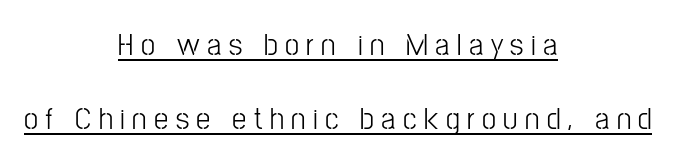
{"serif": "no", "italic": "no", "width": "condensed", "stroke_contrast": "low", "x_height": "medium", "monospaced": "no", "underline": "yes", "align": "center", "line_spacing": "loose", "line_spacing_ratio": 2.3, "letter_spacing": "wide", "letter_spacing_em": 0.23, "glyph_px": 32}
